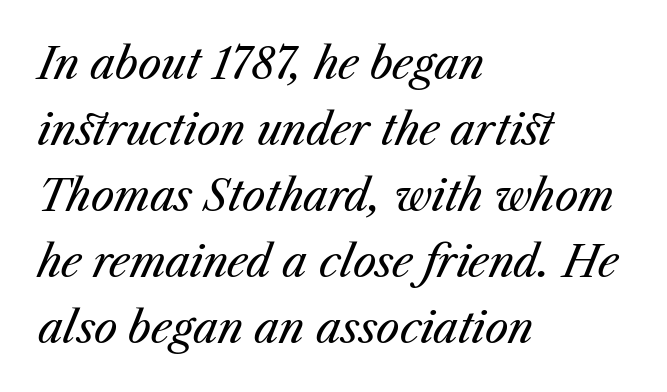
Q: Is the text bold? A: No.
Q: Is the text italic (slanted)? A: Yes, it leans right by about 23 degrees.
Q: Is the text underlined? A: No.
Q: How is the paragraph aligned? A: Left-aligned.
Q: Is the spacing between letters normal or unusually wide? A: Normal.
Q: Is the spacing between lines tight, normal or loose? A: Normal.
Q: Width (condensed, normal, or wide)? A: Normal.
Q: Stroke contrast? A: Medium.
Q: x-height? A: Medium.
Q: Monospaced? A: No.
